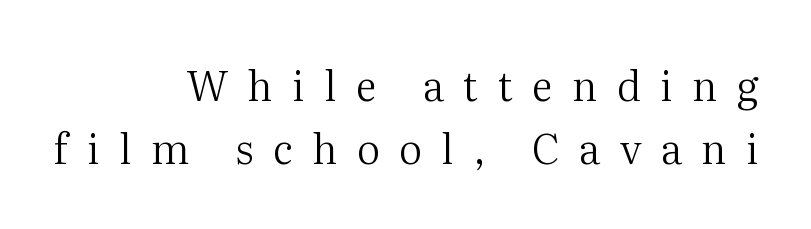
In terms of letterform style, serifs are clearly present. Lines of text with bare space underneath. Stems here are at most as thick as an everyday book face. Short and long lines alike share a common ending point at right.
